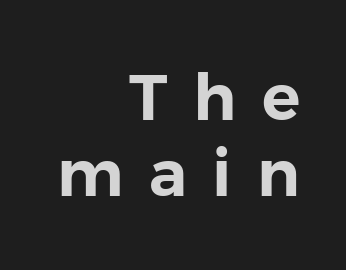
Q: Is the text italic (slanted)? A: No, it is upright.
Q: Is the typeface a serif or a sans-serif typeface? A: Sans-serif.
Q: Is the text underlined? A: No.
Q: How is the paragraph aligned? A: Right-aligned.
Q: Is the spacing between letters normal or unusually wide? A: Unusually wide.
Q: Width (condensed, normal, or wide)? A: Normal.
Q: Stroke contrast? A: Low.
Q: x-height? A: Medium.
Q: Monospaced? A: No.
